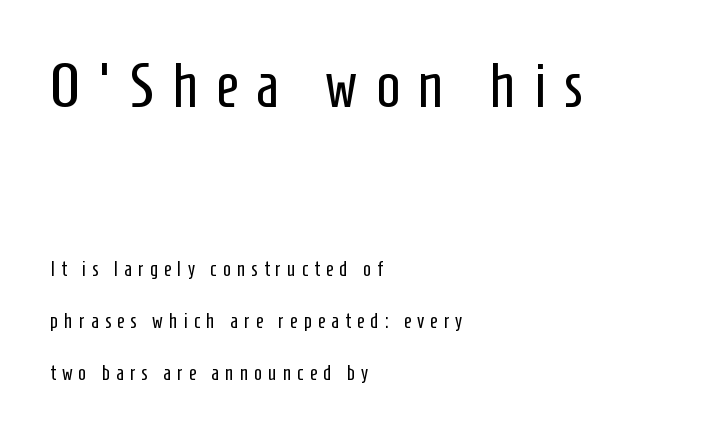
The image shows 63 px regular-weight, condensed sans-serif type, upright; set left-aligned, loose line spacing (2.48x), unusually wide letter spacing (+0.29 em), not underlined; the first (top) block is 3.0x larger; low stroke contrast and a medium x-height.
